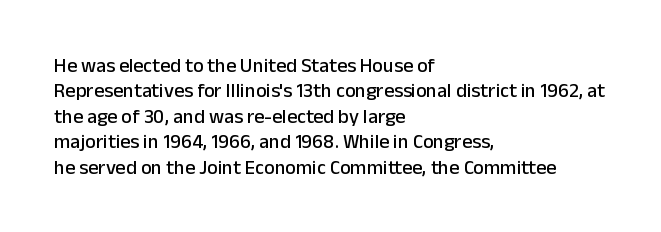
Q: Is the text italic (slanted)? A: No, it is upright.
Q: Is the text underlined? A: No.
Q: How is the paragraph aligned? A: Left-aligned.
Q: Is the spacing between letters normal or unusually wide? A: Normal.
Q: Is the spacing between lines tight, normal or loose? A: Normal.
